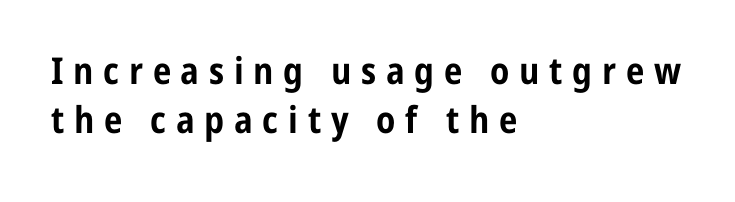
Looks like regular typesetting: each glyph gets only the width it needs. Baseline-to-baseline distance is the conventional proportion of letter height. A typesetter would mark this as roman, not italic. Plenty of ink on the page — the face is bold.
